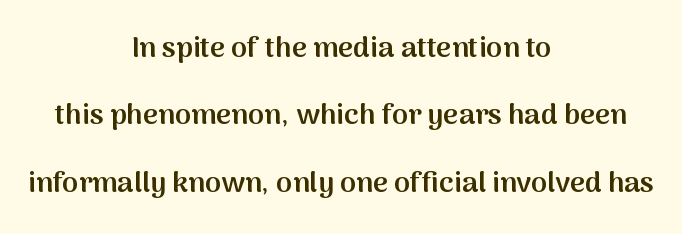
Q: Is the text bold? A: Semi-bold.
Q: Is the text italic (slanted)? A: No, it is upright.
Q: Is the typeface a serif or a sans-serif typeface? A: Sans-serif.
Q: Is the text underlined? A: No.
Q: How is the paragraph aligned? A: Centered.
Q: Is the spacing between letters normal or unusually wide? A: Normal.
Q: Is the spacing between lines tight, normal or loose? A: Loose.
Q: Width (condensed, normal, or wide)? A: Normal.
Q: Stroke contrast? A: Medium.
Q: x-height? A: Medium.
Q: Monospaced? A: No.
